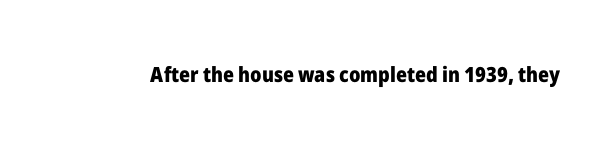
The image shows 21 px bold type, upright; set normal letter spacing, not underlined.
